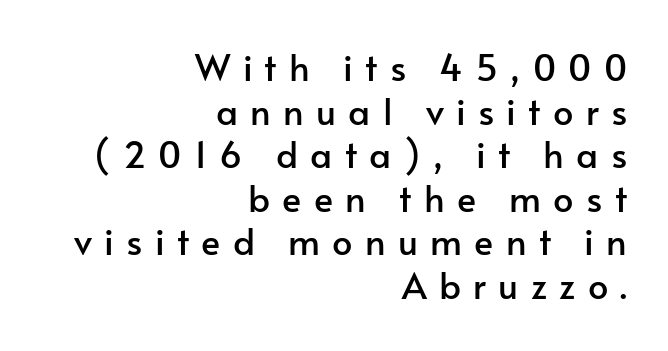
The image shows 36 px sans-serif type, upright; set right-aligned, line spacing 1.21x, unusually wide letter spacing (+0.34 em), not underlined; low stroke contrast and a small x-height.
